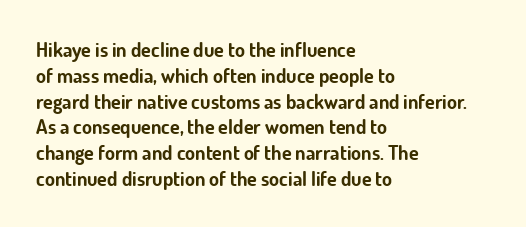
Q: Is the text bold? A: Yes.
Q: Is the text italic (slanted)? A: No, it is upright.
Q: Is the text underlined? A: No.
Q: How is the paragraph aligned? A: Left-aligned.
Q: Is the spacing between letters normal or unusually wide? A: Normal.
Q: Is the spacing between lines tight, normal or loose? A: Normal.
